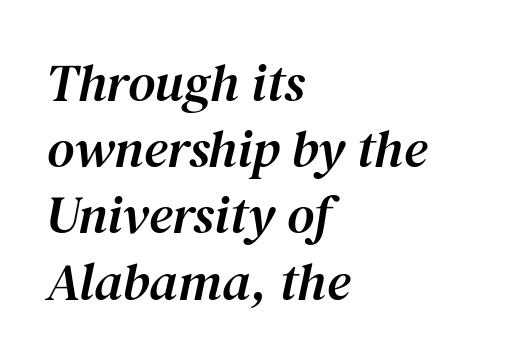
The image shows 53 px serif type, italic (leaning right); set left-aligned, normal line spacing (1.25x), normal letter spacing, not underlined; medium stroke contrast and a medium x-height.
